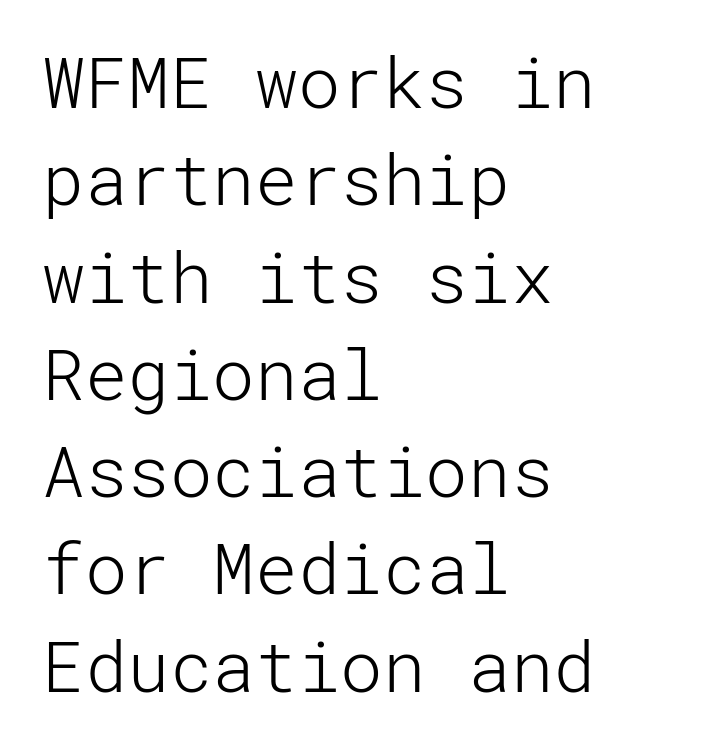
{"serif": "no", "italic": "no", "bold": "no", "weight": "light", "width": "normal", "stroke_contrast": "low", "x_height": "medium", "underline": "no", "align": "left", "line_spacing": "normal", "line_spacing_ratio": 1.37, "letter_spacing": "normal", "letter_spacing_em": 0.0, "glyph_px": 71}
